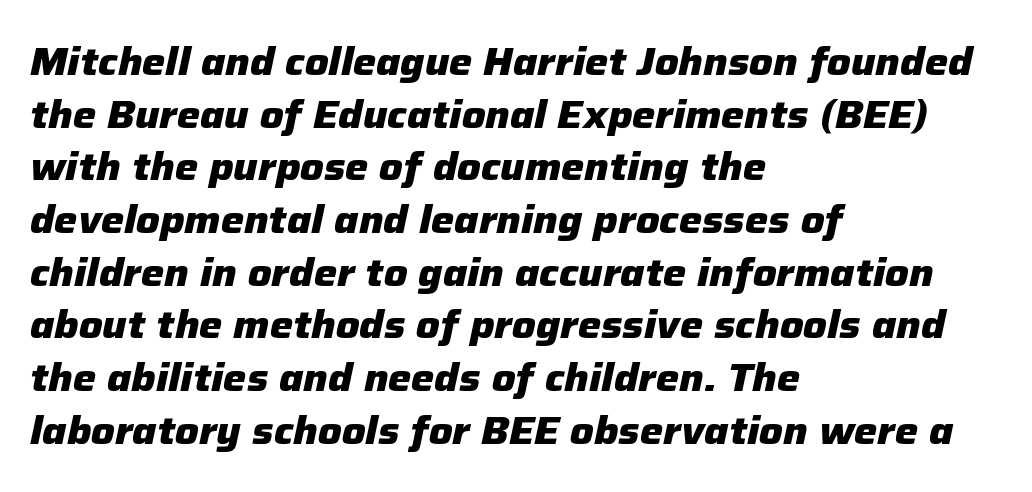
The space directly below the letters is spotless. Heavy-handed strokes throughout: this text is bold. When letters slant like this, we call the style italic. The type is set solid horizontally, with unmodified tracking.
